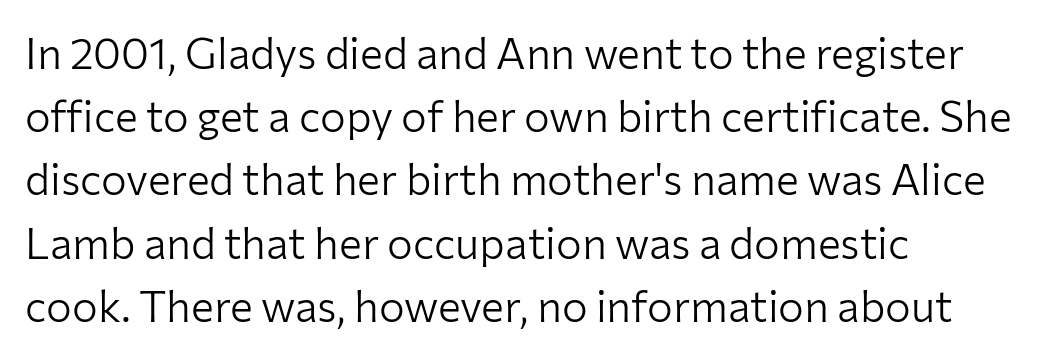
One glance says typical: line gaps are just what's usual. The typesetting does not lean heavy: it is not bold. The setting favours the left margin, as ordinary paragraphs usually do. The horizontal fit of the characters is conventional and even. The letters stand upright; this is a roman face. Each row of text sits above clean, open space.
